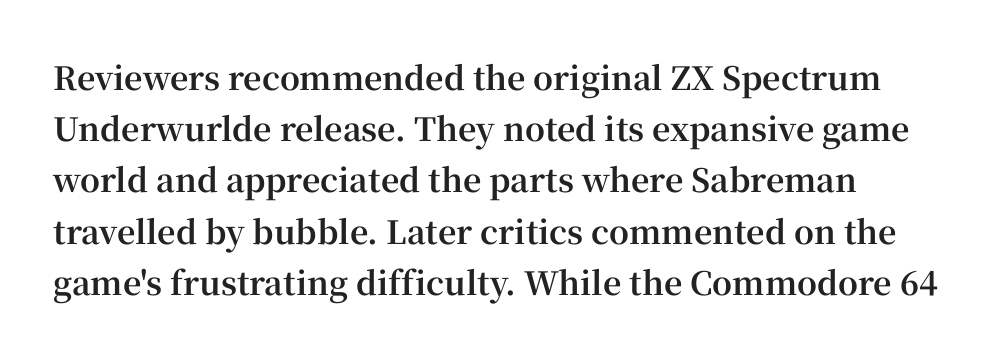
The face used here is rendered with its standard letterfit. Baseline-to-baseline distance is the conventional proportion of letter height. Does the type have serifs? Yes, each stem ends in a small foot. Heft: maximum for text — a bold. Check the space under the baseline: it is left empty. Vertical strokes here are truly vertical.
